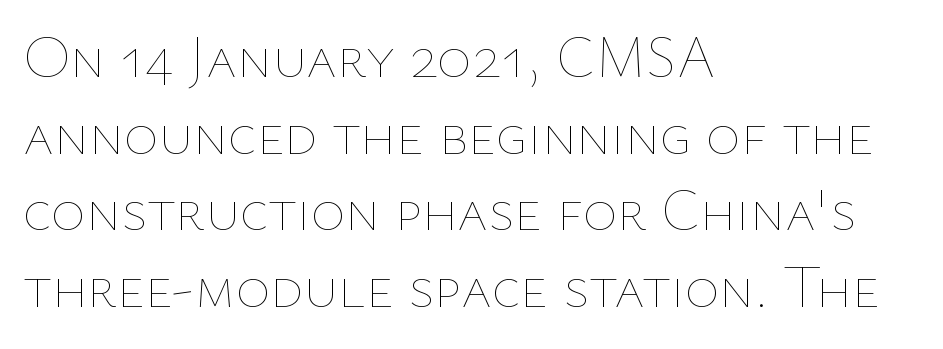
Varying glyph widths throughout — classic text-font behaviour. A typesetter would call this leading conventional body-copy spacing. Stems here are at most as thick as an everyday book face. The lines are quadded left.
